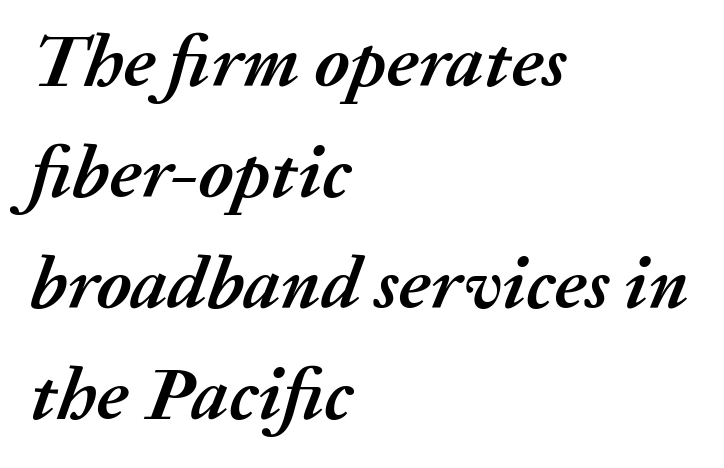
The image shows 74 px semibold type, italic (leaning right); set left-aligned, normal line spacing (1.5x), normal letter spacing, not underlined; medium stroke contrast and a medium x-height.
